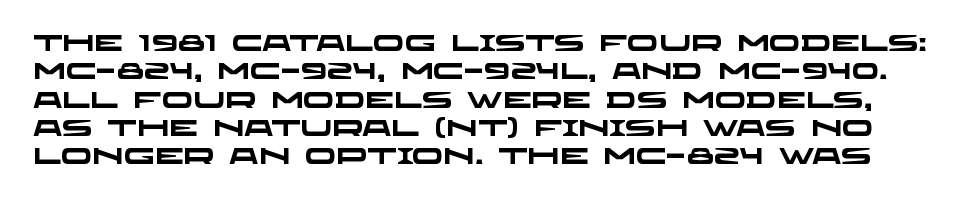
{"bold": "yes", "underline": "no", "line_spacing_ratio": 1.23, "letter_spacing": "normal", "letter_spacing_em": 0.0, "glyph_px": 23}
